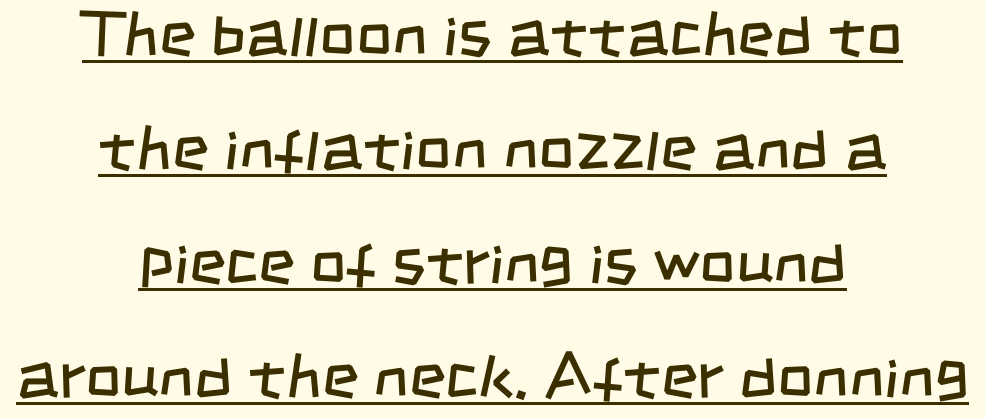
{"serif": "no", "bold": "no", "weight": "regular", "width": "condensed", "stroke_contrast": "low", "x_height": "large", "monospaced": "no", "underline": "yes", "align": "center", "line_spacing_ratio": 1.81, "letter_spacing": "normal", "letter_spacing_em": 0.0, "glyph_px": 63}
